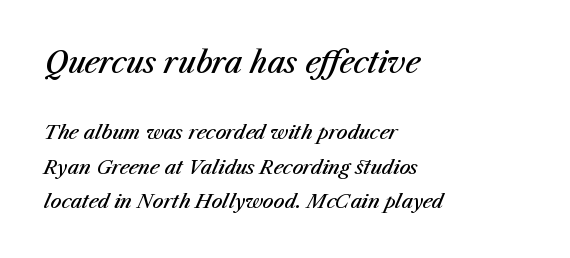
Q: Is the text bold? A: Semi-bold.
Q: Is the text italic (slanted)? A: Yes, it leans right by about 23 degrees.
Q: Is the text underlined? A: No.
Q: How is the paragraph aligned? A: Left-aligned.
Q: Is the spacing between letters normal or unusually wide? A: Normal.
Q: Which block of text is set in a larger size, the first (top) or the second (bottom)? A: The first (top) one.
Q: Width (condensed, normal, or wide)? A: Normal.
Q: Stroke contrast? A: Medium.
Q: x-height? A: Medium.
Q: Monospaced? A: No.
